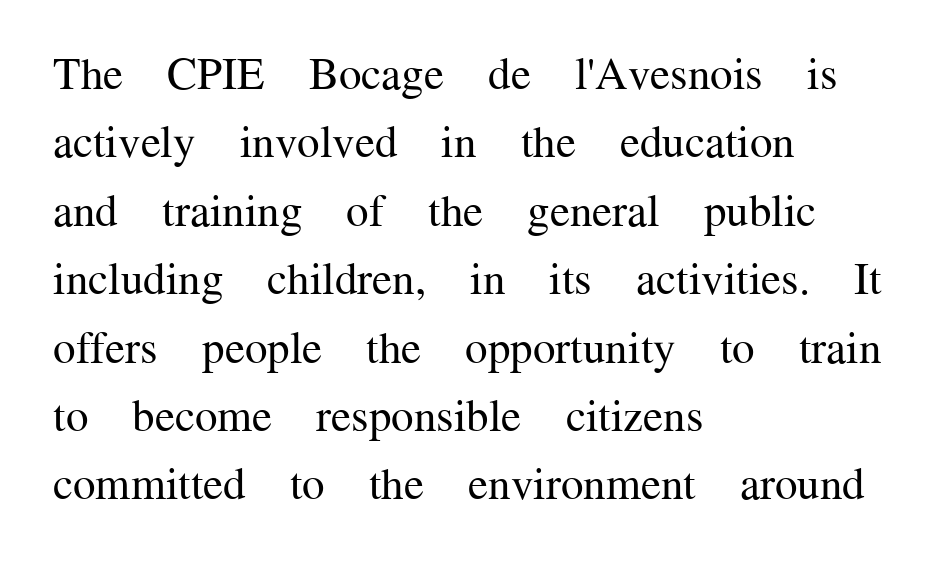
Q: Is the text bold? A: No.
Q: Is the text italic (slanted)? A: No, it is upright.
Q: Is the typeface a serif or a sans-serif typeface? A: Serif.
Q: Is the text underlined? A: No.
Q: How is the paragraph aligned? A: Left-aligned.
Q: Is the spacing between letters normal or unusually wide? A: Normal.
Q: Is the spacing between lines tight, normal or loose? A: Normal.
Q: Width (condensed, normal, or wide)? A: Normal.
Q: Stroke contrast? A: Medium.
Q: x-height? A: Medium.
Q: Monospaced? A: No.
